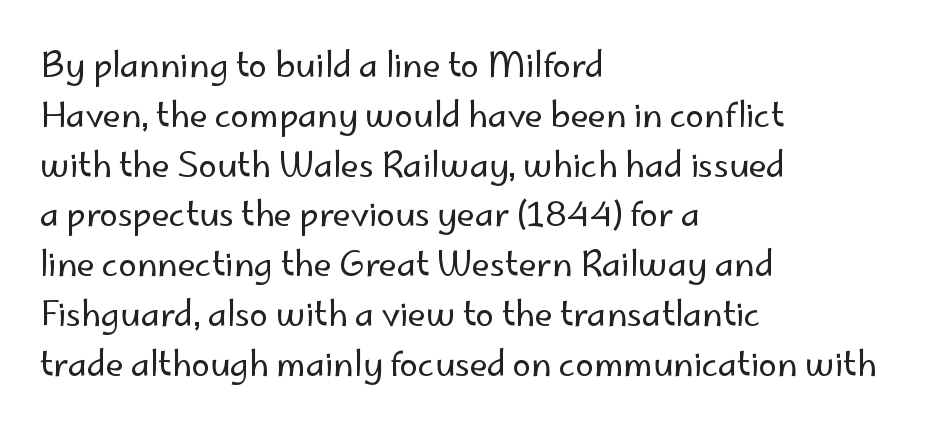
Q: Is the text bold? A: No.
Q: Is the text italic (slanted)? A: No, it is upright.
Q: Is the typeface a serif or a sans-serif typeface? A: Sans-serif.
Q: Is the text underlined? A: No.
Q: How is the paragraph aligned? A: Left-aligned.
Q: Is the spacing between letters normal or unusually wide? A: Normal.
Q: Is the spacing between lines tight, normal or loose? A: Normal.
Q: Width (condensed, normal, or wide)? A: Normal.
Q: Stroke contrast? A: Low.
Q: x-height? A: Small.
Q: Monospaced? A: No.
